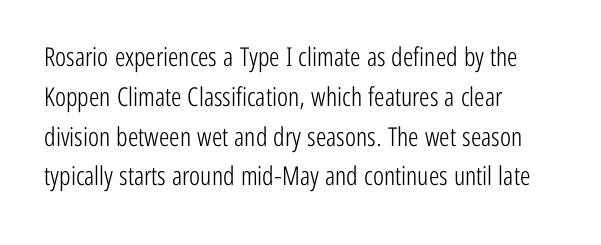
{"italic": "no", "bold": "no", "underline": "no", "align": "left", "line_spacing": "normal", "line_spacing_ratio": 1.53, "letter_spacing": "normal", "letter_spacing_em": 0.0, "glyph_px": 26}
